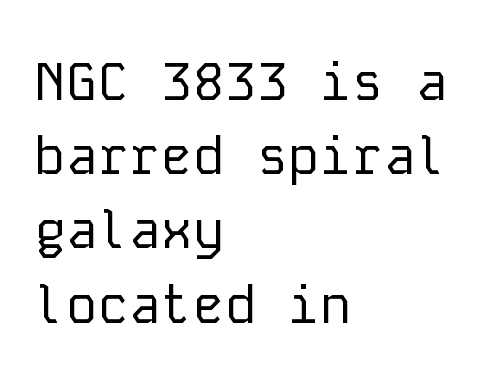
Q: Is the text bold? A: No.
Q: Is the text italic (slanted)? A: No, it is upright.
Q: Is the typeface a serif or a sans-serif typeface? A: Sans-serif.
Q: Is the text underlined? A: No.
Q: How is the paragraph aligned? A: Left-aligned.
Q: Is the spacing between letters normal or unusually wide? A: Normal.
Q: Is the spacing between lines tight, normal or loose? A: Normal.
Q: Width (condensed, normal, or wide)? A: Normal.
Q: Stroke contrast? A: Low.
Q: x-height? A: Medium.
Q: Monospaced? A: Yes.
